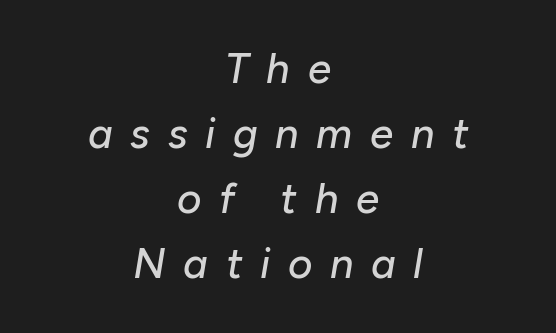
The vertical gap from one line to the next is medium. Typeset on center — no edge is straight. The string is rendered with underlining switched off. Tracking value appears strongly positive — letters spread wide. Is the type slanted? Yes — the strokes lean at a clear angle. Proportional: the letters do not fall into vertical columns.
